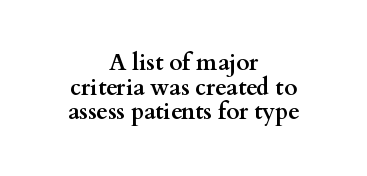
The image shows 23 px bold type, upright; set centered, tight line spacing (1.07x), normal letter spacing, not underlined.
